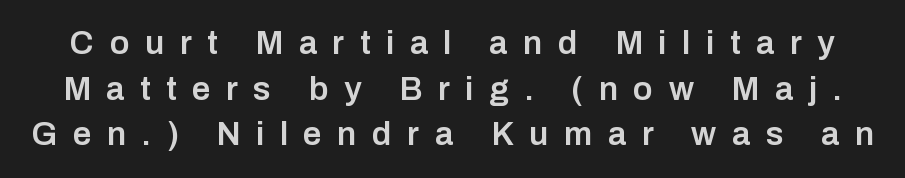
Q: Is the text bold? A: Semi-bold.
Q: Is the text italic (slanted)? A: No, it is upright.
Q: Is the typeface a serif or a sans-serif typeface? A: Sans-serif.
Q: Is the text underlined? A: No.
Q: Is the spacing between letters normal or unusually wide? A: Unusually wide.
Q: Is the spacing between lines tight, normal or loose? A: Normal.
Q: Width (condensed, normal, or wide)? A: Normal.
Q: Stroke contrast? A: Low.
Q: x-height? A: Medium.
Q: Monospaced? A: No.
